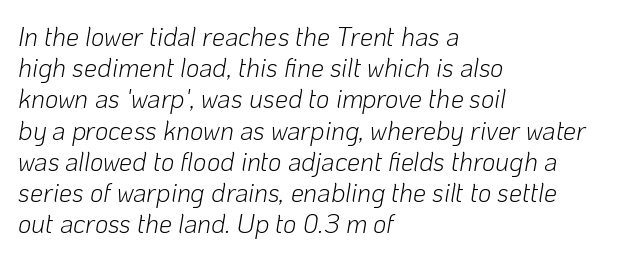
{"italic": "yes", "lean": "right", "slant_degrees": 10, "bold": "no", "underline": "no", "align": "left", "line_spacing_ratio": 1.2, "letter_spacing": "normal", "letter_spacing_em": 0.0, "glyph_px": 26}
